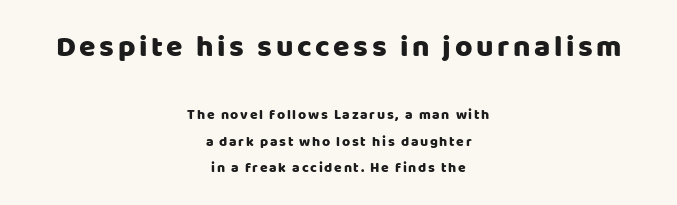
The space directly below the letters is spotless. The initial chunk of copy outweighs the following chunk in type size. You can tell it's not italic because the verticals are truly vertical. Varying glyph widths throughout — classic text-font behaviour. Compared with a flush-left layout, this one balances lines on the center instead. The characters display no serif detailing; their extremities are plain.
